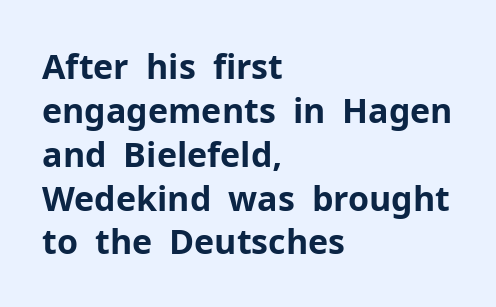
The lettering holds an erect, upright posture throughout. Typesetter's note: full bold, strokes at maximum text heaviness. A student would call this left alignment; a typographer would say flush left, rag right. Do the characters align in a grid? No, the font is proportional. Students, observe: this is what conventionally led text looks like.
